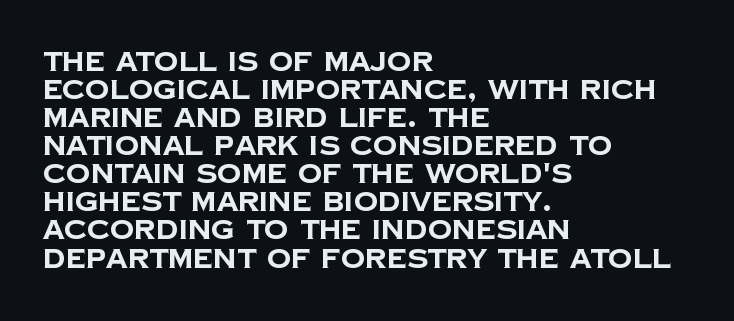
{"bold": "yes", "underline": "no", "align": "left", "line_spacing": "tight", "line_spacing_ratio": 1.04, "letter_spacing": "normal", "letter_spacing_em": 0.0, "glyph_px": 27}
